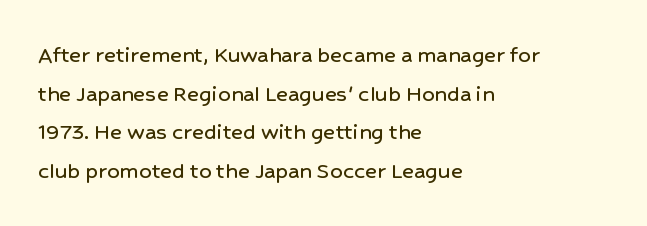
The image shows 25 px text type, upright; set left-aligned, normal line spacing (1.55x), normal letter spacing, not underlined.
